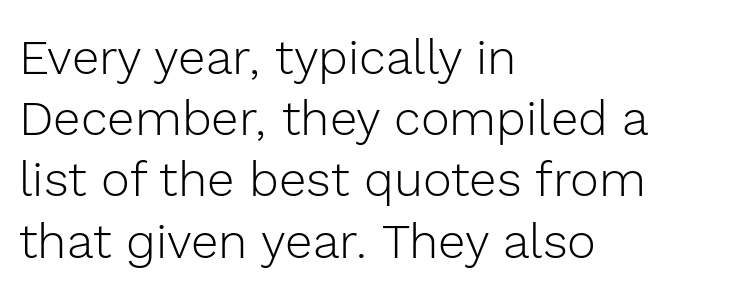
Quick note: not italic, upright. Quick note: interline space is typical. The horizontal fit of the characters is conventional and even. Is this a fixed-width face? No — the glyphs have proportional, varying widths. To sum up the face: it is a sans, with no serifs. Caption: multi-line text, flush left, ragged right.
